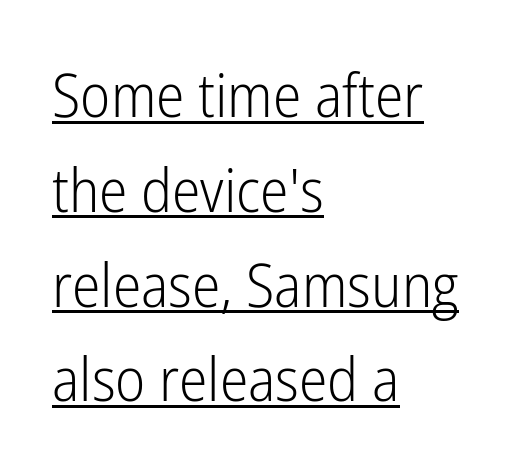
The image shows 60 px light, condensed sans-serif type, upright; set left-aligned, normal line spacing (1.58x), normal letter spacing, underlined; low stroke contrast and a medium x-height.
